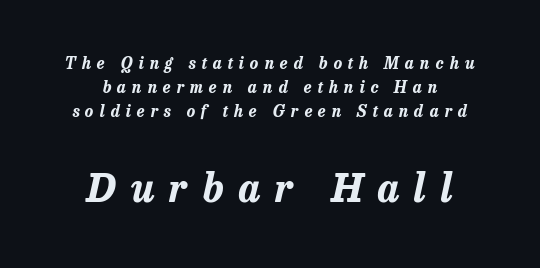
The image shows 39 px bold type, italic (leaning right); set centered, normal line spacing (1.51x), unusually wide letter spacing (+0.37 em), not underlined; the second (bottom) block is 2.44x larger; low stroke contrast and a medium x-height.
